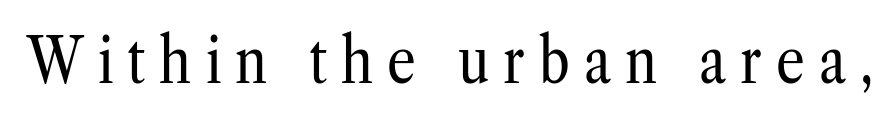
Q: Is the text bold? A: No.
Q: Is the text italic (slanted)? A: No, it is upright.
Q: Is the typeface a serif or a sans-serif typeface? A: Serif.
Q: Is the text underlined? A: No.
Q: Is the spacing between letters normal or unusually wide? A: Unusually wide.
Q: Width (condensed, normal, or wide)? A: Condensed.
Q: Stroke contrast? A: Low.
Q: x-height? A: Medium.
Q: Monospaced? A: No.
